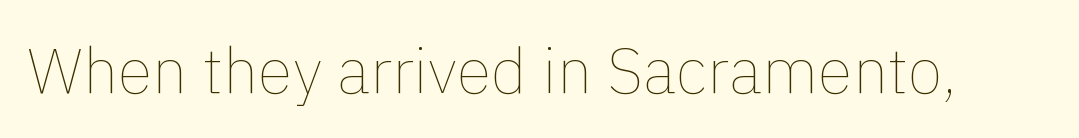
{"italic": "no", "bold": "no", "weight": "thin", "width": "normal", "x_height": "medium", "monospaced": "no", "underline": "no", "letter_spacing": "normal", "letter_spacing_em": 0.0, "glyph_px": 64}
